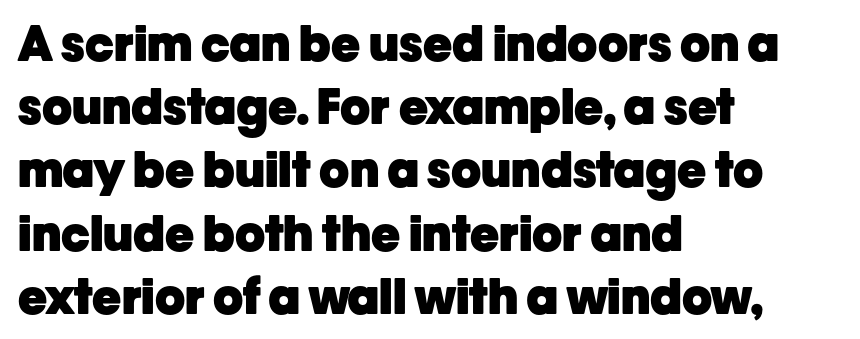
Q: Is the text bold? A: Yes.
Q: Is the text italic (slanted)? A: No, it is upright.
Q: Is the typeface a serif or a sans-serif typeface? A: Sans-serif.
Q: Is the text underlined? A: No.
Q: How is the paragraph aligned? A: Left-aligned.
Q: Is the spacing between letters normal or unusually wide? A: Normal.
Q: Is the spacing between lines tight, normal or loose? A: Normal.
Q: Width (condensed, normal, or wide)? A: Normal.
Q: Stroke contrast? A: Low.
Q: x-height? A: Medium.
Q: Monospaced? A: No.
